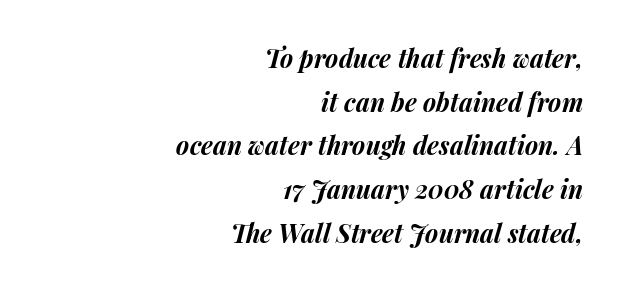
The image shows 25 px bold type, italic (leaning right); set right-aligned, line spacing 1.75x, normal letter spacing, not underlined.
